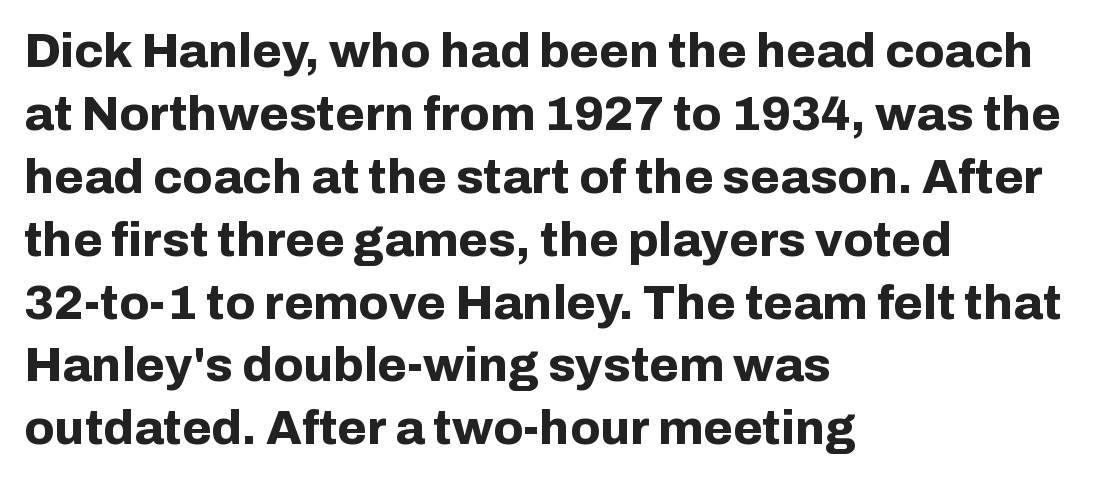
Q: Is the text bold? A: Yes.
Q: Is the text italic (slanted)? A: No, it is upright.
Q: Is the typeface a serif or a sans-serif typeface? A: Sans-serif.
Q: Is the text underlined? A: No.
Q: How is the paragraph aligned? A: Left-aligned.
Q: Is the spacing between letters normal or unusually wide? A: Normal.
Q: Is the spacing between lines tight, normal or loose? A: Normal.
Q: Width (condensed, normal, or wide)? A: Normal.
Q: Stroke contrast? A: Low.
Q: x-height? A: Medium.
Q: Monospaced? A: No.
